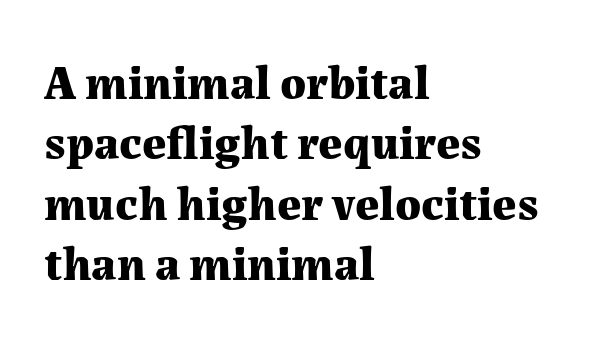
Each word holds together tightly as a unit, with standard inter-letter gaps. Students, observe: this is what conventionally led text looks like. This sample uses an upright cut, with every glyph sitting square on the baseline. Caption: bold face, heavy strokes. This is serif lettering, the kind often seen in printed books. The space beneath each line is pristine and unruled.
